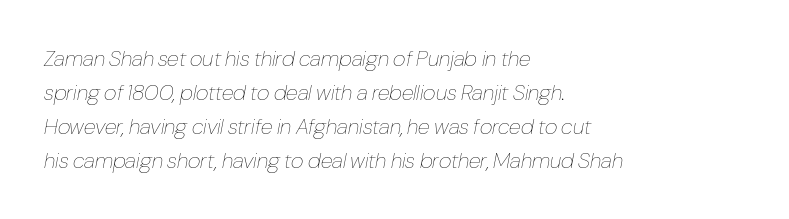
{"italic": "yes", "lean": "right", "slant_degrees": 10, "bold": "no", "underline": "no", "align": "left", "line_spacing": "normal", "line_spacing_ratio": 1.54, "letter_spacing": "normal", "letter_spacing_em": 0.0, "glyph_px": 22}
